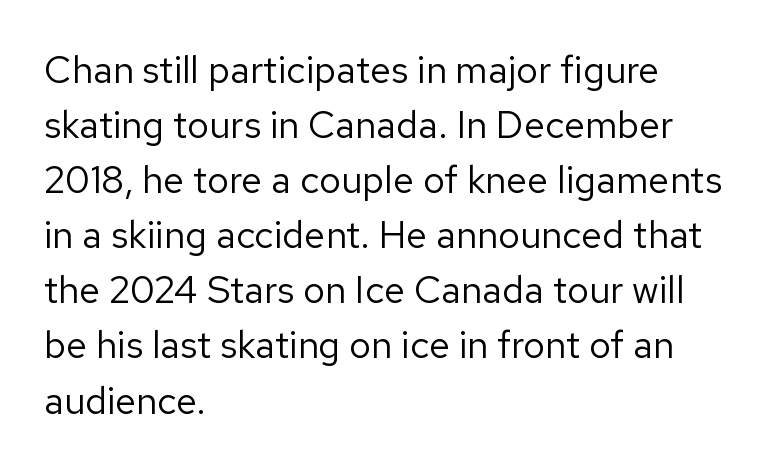
The image shows 38 px regular-weight sans-serif type, upright; set left-aligned, normal line spacing (1.45x), normal letter spacing, not underlined; low stroke contrast and a medium x-height.
